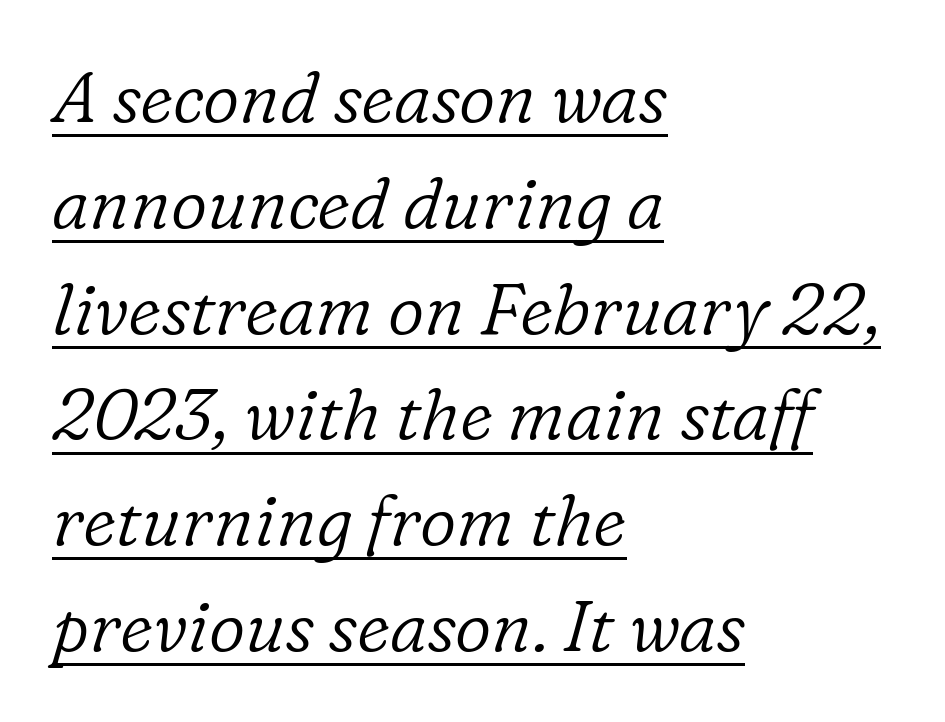
The image shows 71 px light serif type, italic (leaning right); set left-aligned, normal line spacing (1.49x), normal letter spacing, underlined; low stroke contrast and a medium x-height.
